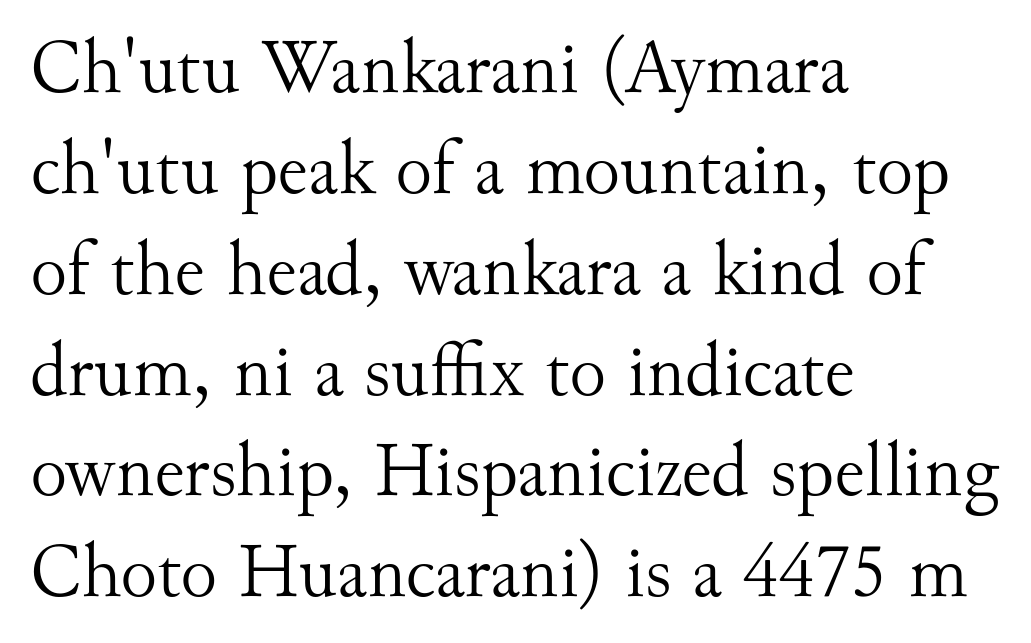
Little horizontal feet cap the strokes, marking this as serif type. Caption: face not bold, strokes unweighted. Observe the ordinary spacing: letters are neighbours, not strangers. This is roman type, the default non-slanted kind. Notice how descenders clear the ascenders below comfortably — that's standard leading.
